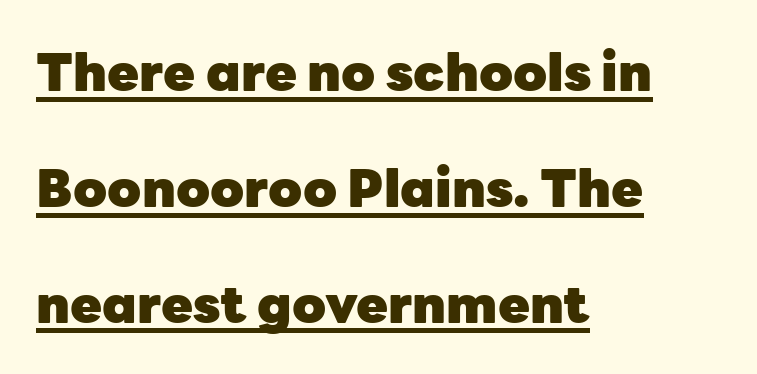
The image shows 52 px heavy sans-serif type, upright; set left-aligned, loose line spacing (2.23x), normal letter spacing, underlined; low stroke contrast and a medium x-height.
